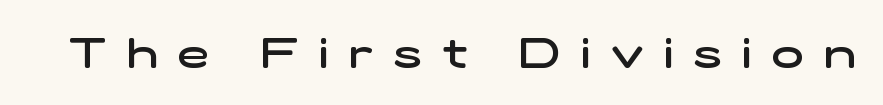
Q: Is the text bold? A: Semi-bold.
Q: Is the typeface a serif or a sans-serif typeface? A: Sans-serif.
Q: Is the text underlined? A: No.
Q: Is the spacing between letters normal or unusually wide? A: Unusually wide.
Q: Width (condensed, normal, or wide)? A: Wide.
Q: Stroke contrast? A: Low.
Q: x-height? A: Medium.
Q: Monospaced? A: No.
